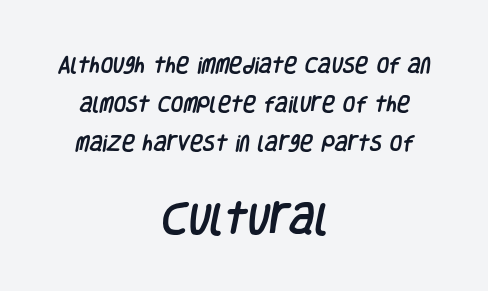
Varying glyph widths throughout — classic text-font behaviour. You get the small type first, then a jump to larger type. Typographically, this falls in the sans-serif category. Descenders hang freely into open space. This sample uses plain, unmodified letter spacing.
